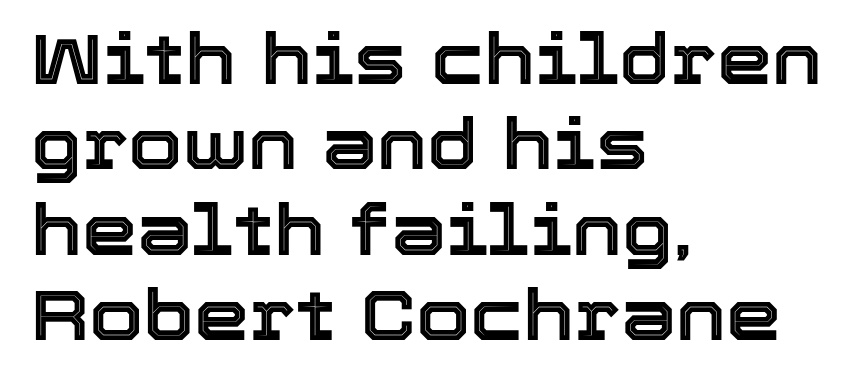
Character widths vary here, with narrow letters taking less room than wide ones. All the whitespace from short lines collects on the right. No italicization has been applied; the sample stays upright. In terms of letterspacing, this is plain default setting.
